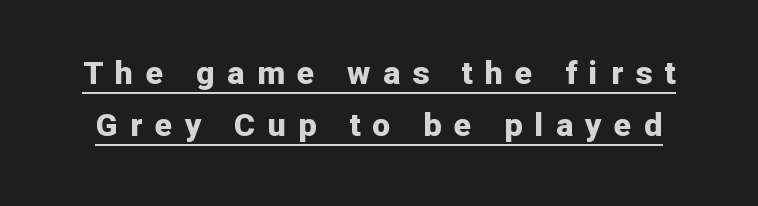
{"serif": "no", "italic": "no", "bold": "yes", "weight": "bold", "width": "normal", "stroke_contrast": "low", "x_height": "medium", "monospaced": "no", "underline": "yes", "line_spacing": "normal", "line_spacing_ratio": 1.63, "letter_spacing": "wide", "letter_spacing_em": 0.39, "glyph_px": 32}
